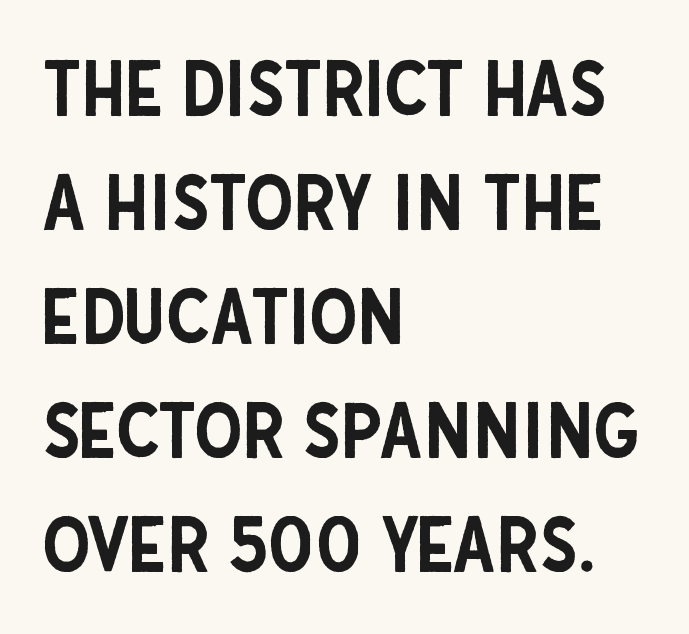
Q: Is the text italic (slanted)? A: No, it is upright.
Q: Is the typeface a serif or a sans-serif typeface? A: Sans-serif.
Q: Is the text underlined? A: No.
Q: How is the paragraph aligned? A: Left-aligned.
Q: Is the spacing between letters normal or unusually wide? A: Normal.
Q: Is the spacing between lines tight, normal or loose? A: Normal.
Q: Width (condensed, normal, or wide)? A: Condensed.
Q: Stroke contrast? A: Low.
Q: x-height? A: Large.
Q: Monospaced? A: No.
